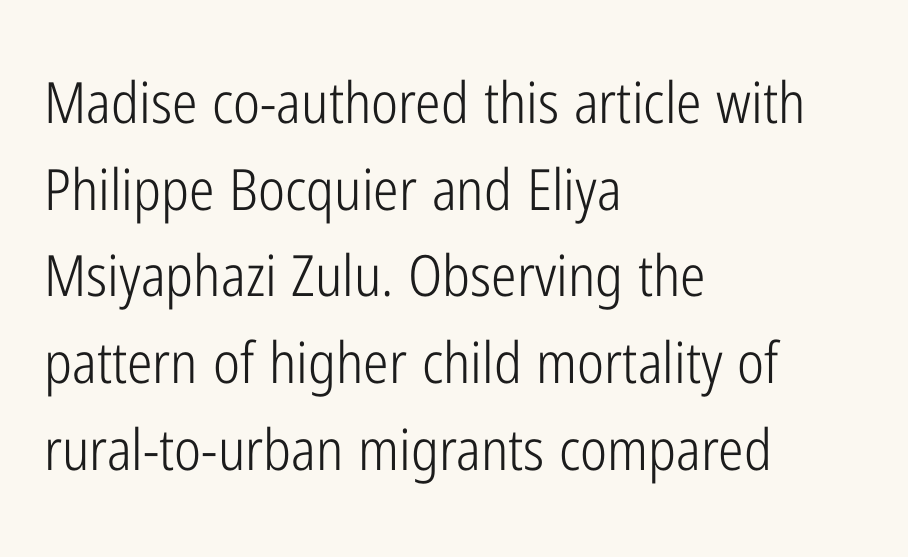
{"serif": "no", "italic": "no", "bold": "no", "weight": "light", "width": "condensed", "stroke_contrast": "low", "x_height": "medium", "monospaced": "no", "underline": "no", "align": "left", "line_spacing": "normal", "line_spacing_ratio": 1.52, "letter_spacing": "normal", "letter_spacing_em": 0.0, "glyph_px": 57}
